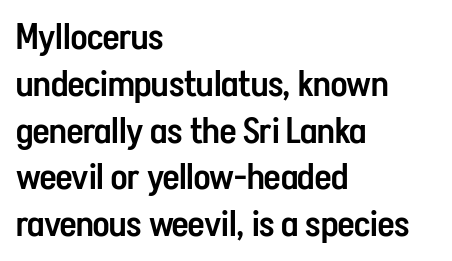
This sample keeps an unexceptional amount of space between lines. Underlining? Definitely not there. What weight is shown? A semibold, between regular and bold. The passage shown is typed in a proportional face where columns would drift. Tracking here is standard; glyphs follow each other at the usual distance.
